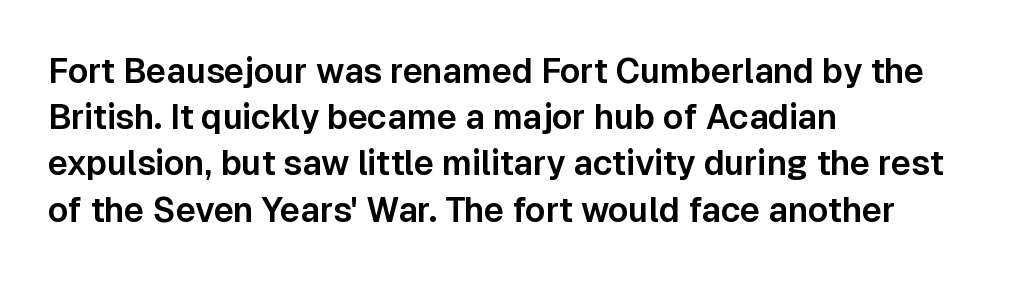
The image shows 34 px sans-serif type, upright; set left-aligned, normal line spacing (1.36x), normal letter spacing, not underlined; low stroke contrast and a medium x-height.
